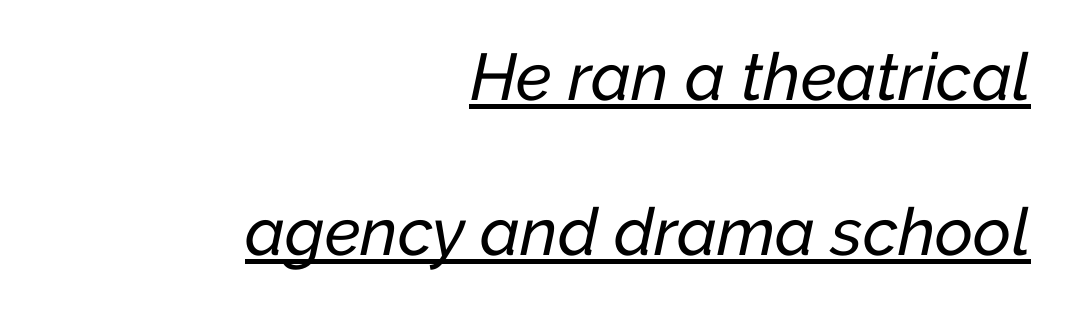
{"italic": "yes", "lean": "right", "slant_degrees": 12, "width": "normal", "stroke_contrast": "low", "x_height": "medium", "monospaced": "no", "underline": "yes", "align": "right", "line_spacing": "loose", "line_spacing_ratio": 2.35, "letter_spacing": "normal", "letter_spacing_em": 0.0, "glyph_px": 66}
